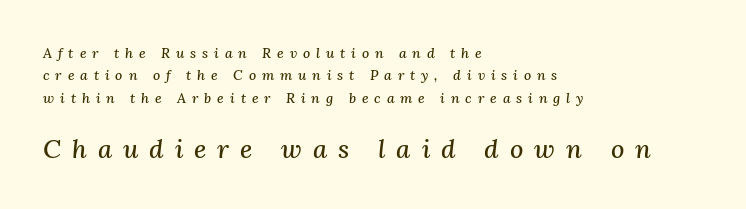
{"italic": "yes", "lean": "right", "slant_degrees": 3, "underline": "no", "align": "left", "line_spacing": "normal", "line_spacing_ratio": 1.59, "letter_spacing": "wide", "letter_spacing_em": 0.42, "larger_block": "second", "size_ratio": 1.86, "glyph_px": 26}
